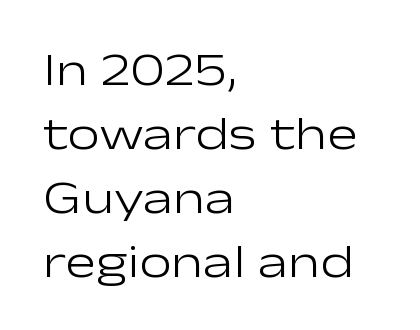
The strokes carry an ordinary text weight at most. Posture: upright roman. The rag falls on the right side of this text block. The string is rendered with underlining switched off. These lines sit exactly where default settings would place them. Is this a sans? Yes — the strokes have no serifs.
